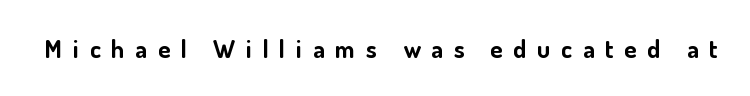
Q: Is the text bold? A: Yes.
Q: Is the text italic (slanted)? A: No, it is upright.
Q: Is the text underlined? A: No.
Q: Is the spacing between letters normal or unusually wide? A: Unusually wide.
